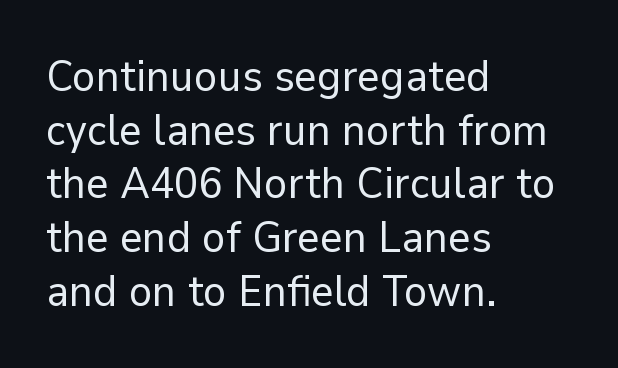
{"serif": "no", "italic": "no", "bold": "no", "weight": "regular", "width": "normal", "stroke_contrast": "low", "x_height": "medium", "monospaced": "no", "underline": "no", "align": "left", "line_spacing_ratio": 1.22, "letter_spacing": "normal", "letter_spacing_em": 0.0, "glyph_px": 44}
